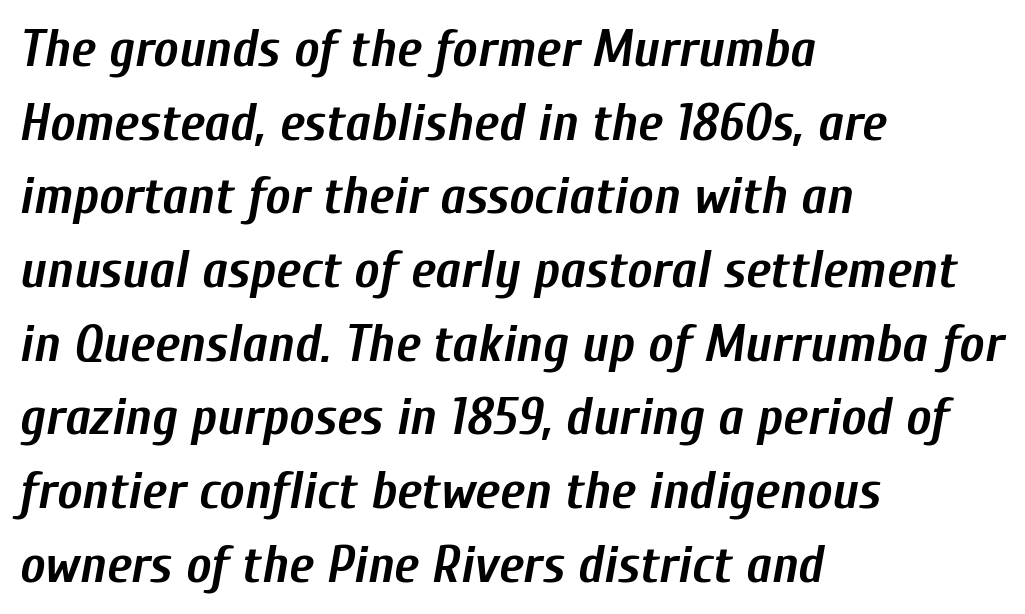
Q: Is the text bold? A: Yes.
Q: Is the text italic (slanted)? A: Yes, it leans right by about 10 degrees.
Q: Is the text underlined? A: No.
Q: How is the paragraph aligned? A: Left-aligned.
Q: Is the spacing between letters normal or unusually wide? A: Normal.
Q: Is the spacing between lines tight, normal or loose? A: Normal.
Q: Width (condensed, normal, or wide)? A: Condensed.
Q: Stroke contrast? A: Low.
Q: x-height? A: Medium.
Q: Monospaced? A: No.
